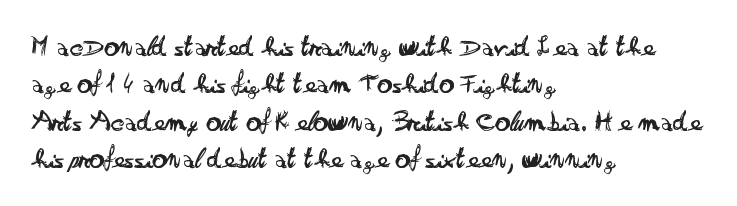
Q: Is the text bold? A: No.
Q: Is the text italic (slanted)? A: No, it is upright.
Q: Is the typeface a serif or a sans-serif typeface? A: Sans-serif.
Q: Is the text underlined? A: No.
Q: How is the paragraph aligned? A: Left-aligned.
Q: Is the spacing between letters normal or unusually wide? A: Normal.
Q: Is the spacing between lines tight, normal or loose? A: Normal.
Q: Width (condensed, normal, or wide)? A: Wide.
Q: Stroke contrast? A: Low.
Q: x-height? A: Small.
Q: Monospaced? A: No.
